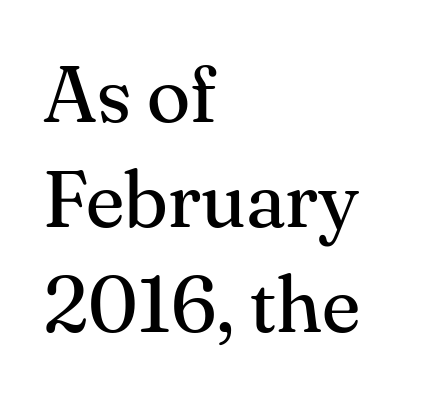
{"serif": "yes", "italic": "no", "bold": "no", "weight": "regular", "width": "normal", "stroke_contrast": "medium", "x_height": "small", "monospaced": "no", "underline": "no", "align": "left", "line_spacing": "normal", "line_spacing_ratio": 1.31, "letter_spacing": "normal", "letter_spacing_em": 0.0, "glyph_px": 80}
